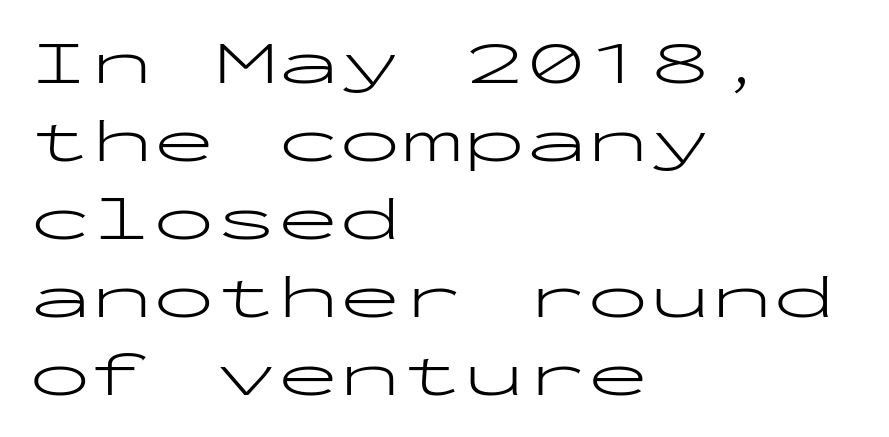
{"serif": "no", "italic": "no", "bold": "no", "weight": "light", "width": "wide", "stroke_contrast": "low", "x_height": "medium", "monospaced": "yes", "underline": "no", "align": "left", "line_spacing": "normal", "line_spacing_ratio": 1.26, "letter_spacing": "normal", "letter_spacing_em": 0.0, "glyph_px": 62}
